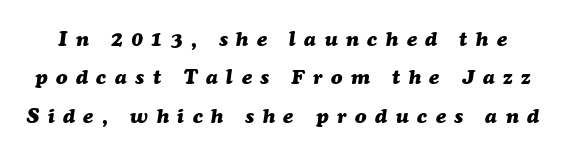
Q: Is the text bold? A: Yes.
Q: Is the text italic (slanted)? A: Yes, it leans right by about 7 degrees.
Q: Is the text underlined? A: No.
Q: Is the spacing between letters normal or unusually wide? A: Unusually wide.
